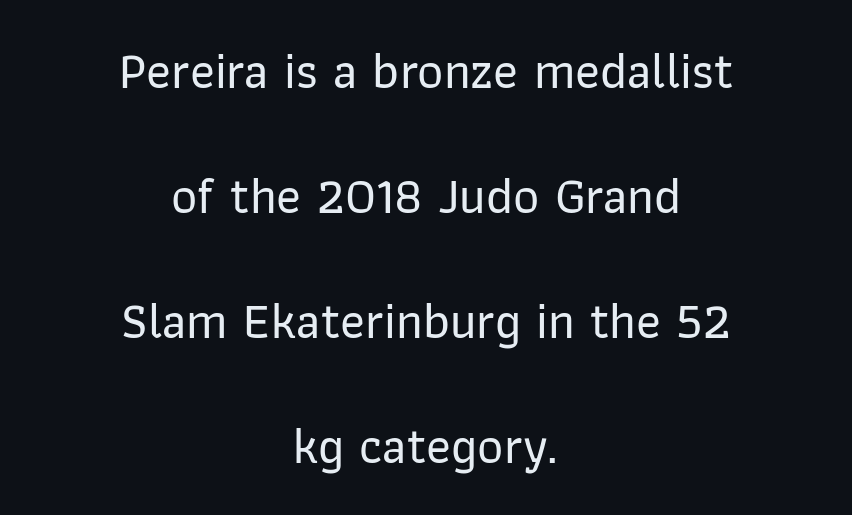
Q: Is the text italic (slanted)? A: No, it is upright.
Q: Is the typeface a serif or a sans-serif typeface? A: Sans-serif.
Q: Is the text underlined? A: No.
Q: How is the paragraph aligned? A: Centered.
Q: Is the spacing between letters normal or unusually wide? A: Normal.
Q: Is the spacing between lines tight, normal or loose? A: Loose.
Q: Width (condensed, normal, or wide)? A: Normal.
Q: Stroke contrast? A: Low.
Q: x-height? A: Medium.
Q: Monospaced? A: No.
